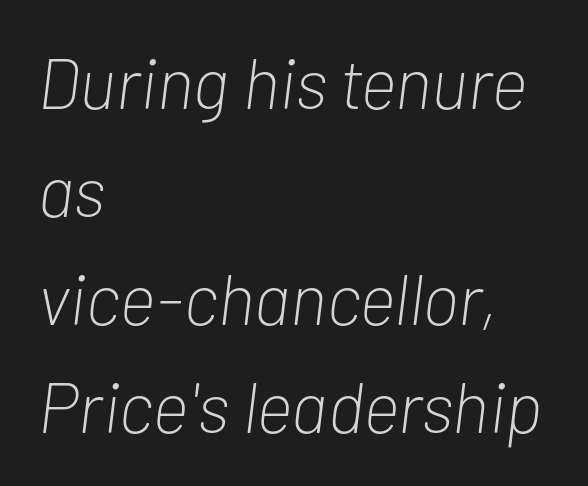
The image shows 71 px light, condensed type, italic (leaning right); set left-aligned, normal line spacing (1.52x), normal letter spacing, not underlined; low stroke contrast and a medium x-height.
